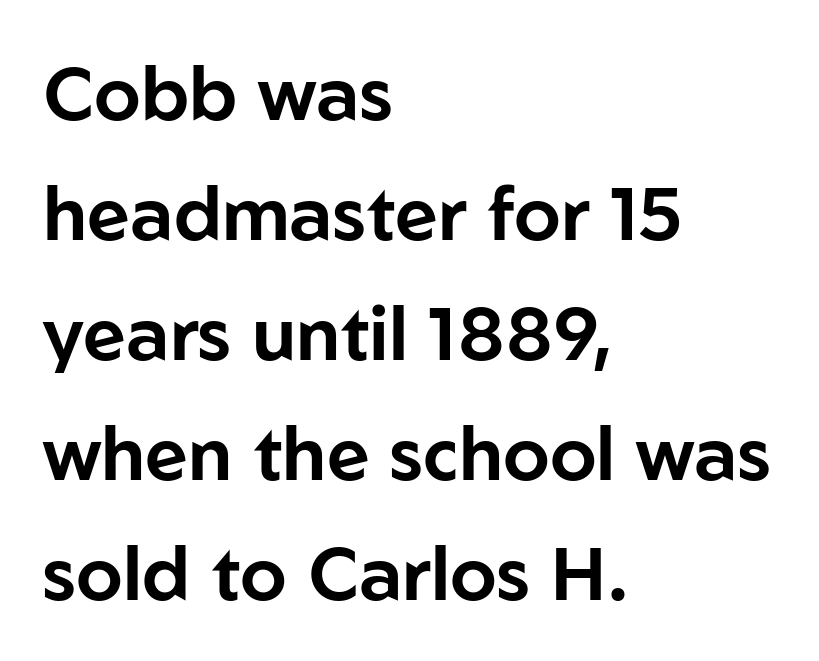
Q: Is the text italic (slanted)? A: No, it is upright.
Q: Is the typeface a serif or a sans-serif typeface? A: Sans-serif.
Q: Is the text underlined? A: No.
Q: How is the paragraph aligned? A: Left-aligned.
Q: Is the spacing between letters normal or unusually wide? A: Normal.
Q: Is the spacing between lines tight, normal or loose? A: Normal.
Q: Width (condensed, normal, or wide)? A: Normal.
Q: Stroke contrast? A: Low.
Q: x-height? A: Medium.
Q: Monospaced? A: No.
